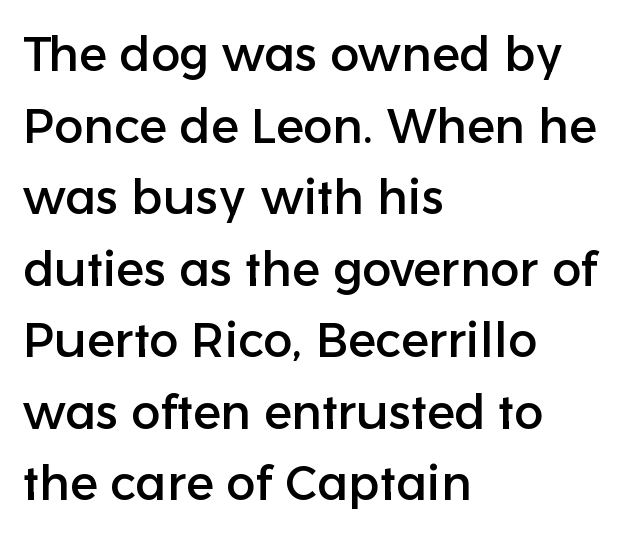
Notice how descenders clear the ascenders below comfortably — that's standard leading. The paragraph has a hard left edge and a soft right edge. Descenders hang freely into open space. A roman cut, with each character standing at attention. Caption: standard tracking, unaltered. Are there feet on the stems? There aren't — it's a sans.
